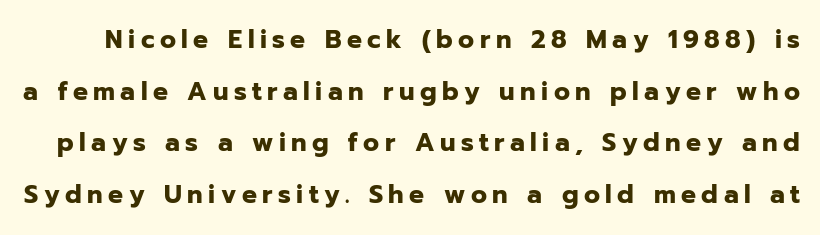
{"italic": "no", "bold": "yes", "underline": "no", "line_spacing": "loose", "line_spacing_ratio": 2.07, "letter_spacing": "wide", "letter_spacing_em": 0.22, "glyph_px": 25}
